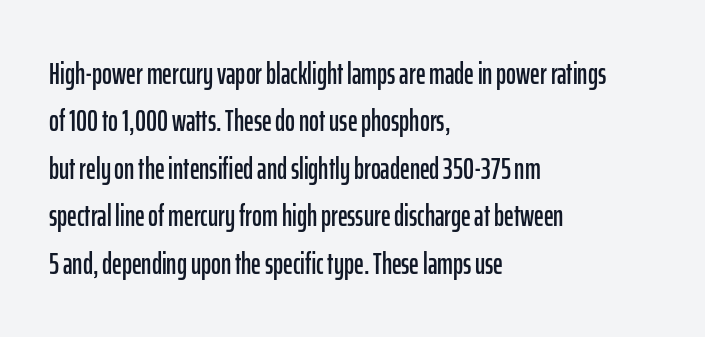
Ordinary non-slanted type is in use. The strip under each line holds only bare page. Think of a printed novel: that variable character pitch is what you see here. Typeset ragged right — the left edge is the straight one. Regarding leading, the lines here are spaced in the standard way. Type style note: lacks serifs.
